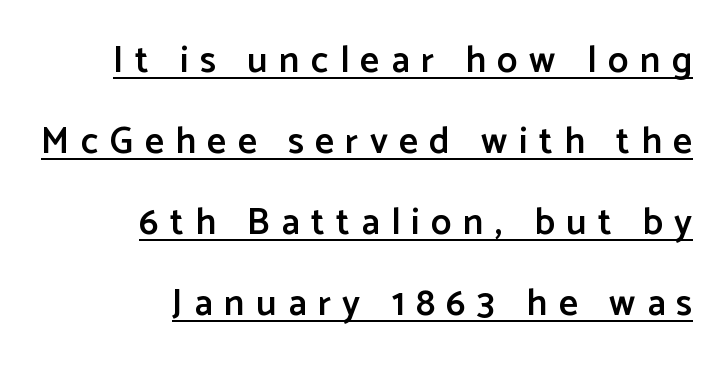
The image shows 37 px semibold sans-serif type, upright; set right-aligned, loose line spacing (2.19x), unusually wide letter spacing (+0.31 em), underlined; low stroke contrast and a medium x-height.
